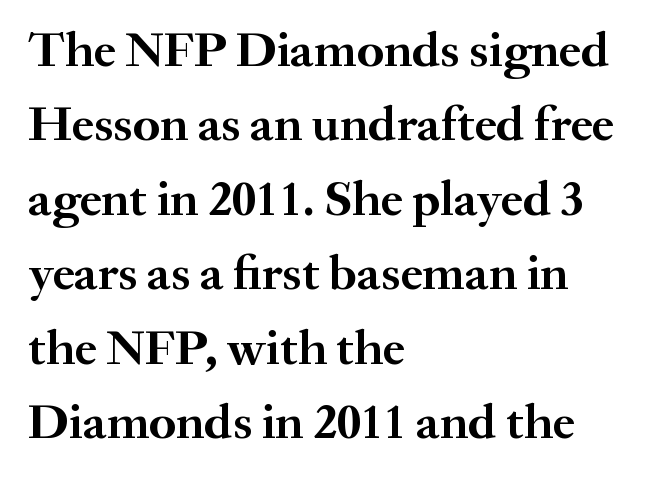
The image shows 50 px semibold serif type, upright; set left-aligned, normal line spacing (1.49x), normal letter spacing, not underlined; medium stroke contrast and a small x-height.
